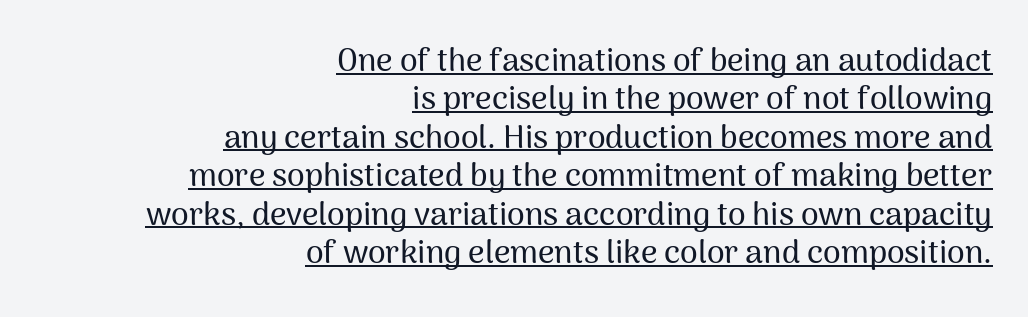
{"serif": "no", "italic": "no", "width": "normal", "stroke_contrast": "medium", "x_height": "medium", "monospaced": "no", "underline": "yes", "align": "right", "line_spacing_ratio": 1.2, "letter_spacing": "normal", "letter_spacing_em": 0.0, "glyph_px": 32}
